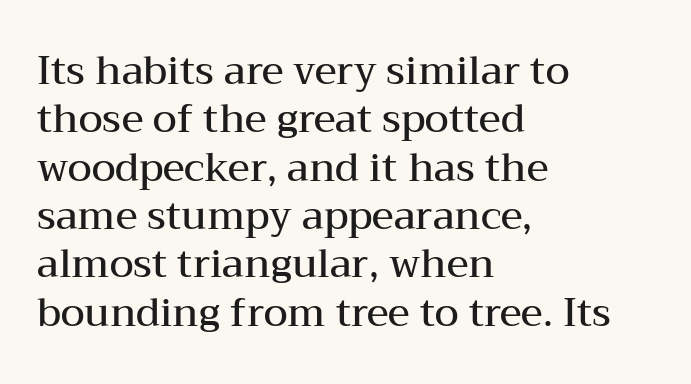
Q: Is the text bold? A: Semi-bold.
Q: Is the text italic (slanted)? A: No, it is upright.
Q: Is the typeface a serif or a sans-serif typeface? A: Serif.
Q: Is the text underlined? A: No.
Q: How is the paragraph aligned? A: Left-aligned.
Q: Is the spacing between letters normal or unusually wide? A: Normal.
Q: Width (condensed, normal, or wide)? A: Wide.
Q: Stroke contrast? A: Medium.
Q: x-height? A: Medium.
Q: Monospaced? A: No.
